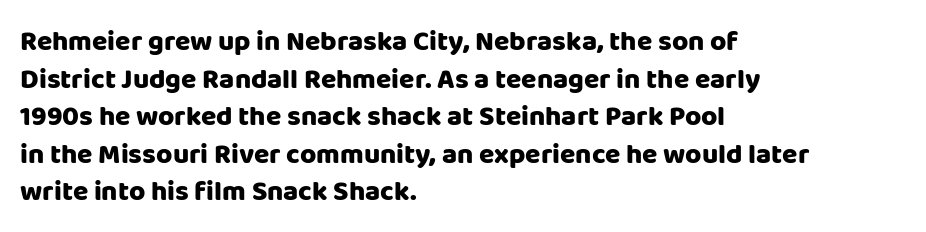
The image shows 28 px heavy sans-serif type, upright; set left-aligned, normal line spacing (1.34x), normal letter spacing, not underlined; low stroke contrast and a large x-height.
